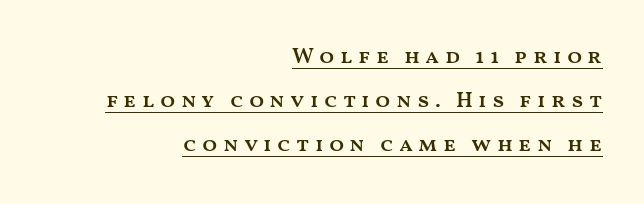
Q: Is the text bold? A: Semi-bold.
Q: Is the text italic (slanted)? A: No, it is upright.
Q: Is the text underlined? A: Yes.
Q: How is the paragraph aligned? A: Right-aligned.
Q: Is the spacing between letters normal or unusually wide? A: Unusually wide.
Q: Is the spacing between lines tight, normal or loose? A: Loose.
